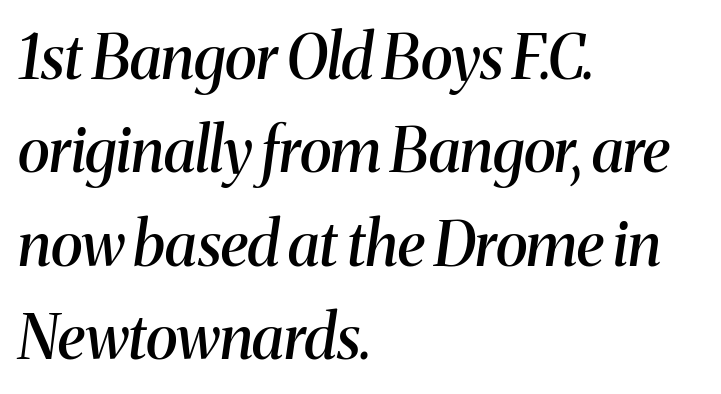
Q: Is the text bold? A: Semi-bold.
Q: Is the text italic (slanted)? A: Yes, it leans right by about 8 degrees.
Q: Is the typeface a serif or a sans-serif typeface? A: Serif.
Q: Is the text underlined? A: No.
Q: How is the paragraph aligned? A: Left-aligned.
Q: Is the spacing between letters normal or unusually wide? A: Normal.
Q: Is the spacing between lines tight, normal or loose? A: Normal.
Q: Width (condensed, normal, or wide)? A: Normal.
Q: Stroke contrast? A: Medium.
Q: x-height? A: Medium.
Q: Monospaced? A: No.
